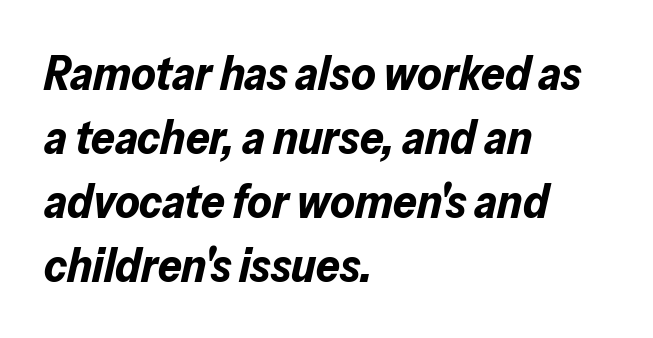
The face used here is rendered with its standard letterfit. Anything drawn beneath the words? Only blank space. These lines carry a lot of weight — the face is fully bold. The face used here is proportionally spaced, like ordinary book or web type. The axis of the letterforms is tilted away from vertical.
